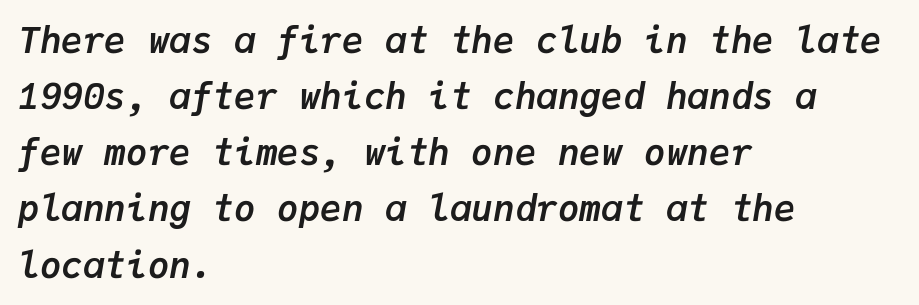
Has an underline been added? It has not. In CSS terms this would be text-align: left. The lettering tilts uniformly, giving the passage an italic look. A dark, heavy texture on the line: the type is bold. Successive baselines arrive at the customary interval. This sample has the even, mechanical cadence of fixed-width lettering.
